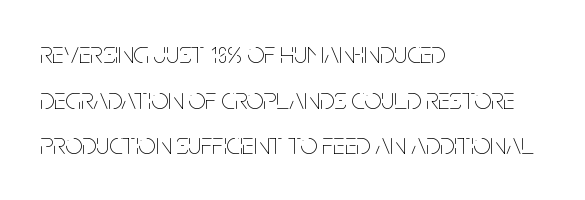
The image shows 30 px thin, condensed type, upright; set left-aligned, normal line spacing (1.52x), normal letter spacing, not underlined; low stroke contrast and a large x-height.
